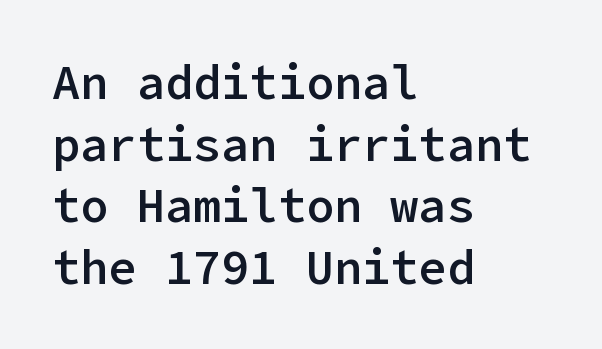
The image shows 47 px semibold sans-serif type, upright; set left-aligned, normal line spacing (1.31x), normal letter spacing, not underlined; low stroke contrast and a medium x-height.
